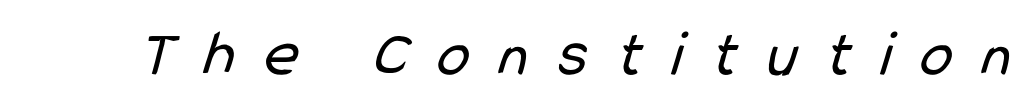
Q: Is the text bold? A: No.
Q: Is the typeface a serif or a sans-serif typeface? A: Sans-serif.
Q: Is the text underlined? A: No.
Q: Is the spacing between letters normal or unusually wide? A: Unusually wide.
Q: Width (condensed, normal, or wide)? A: Condensed.
Q: Stroke contrast? A: Low.
Q: x-height? A: Medium.
Q: Monospaced? A: No.
